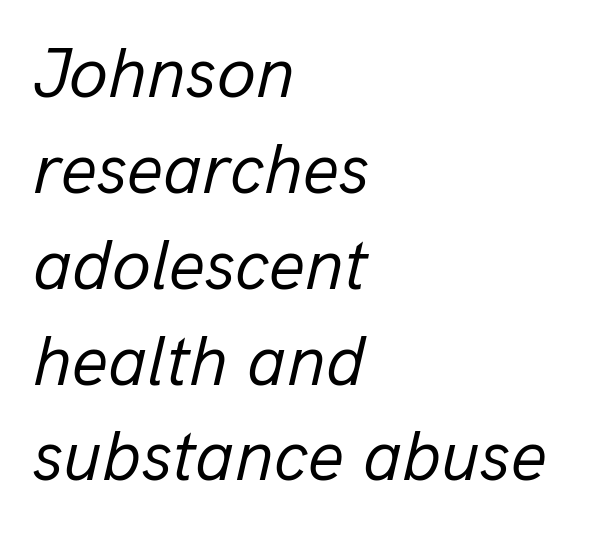
Q: Is the text bold? A: No.
Q: Is the text italic (slanted)? A: Yes, it leans right by about 13 degrees.
Q: Is the text underlined? A: No.
Q: How is the paragraph aligned? A: Left-aligned.
Q: Is the spacing between letters normal or unusually wide? A: Normal.
Q: Is the spacing between lines tight, normal or loose? A: Normal.
Q: Width (condensed, normal, or wide)? A: Normal.
Q: Stroke contrast? A: Low.
Q: x-height? A: Medium.
Q: Monospaced? A: No.
